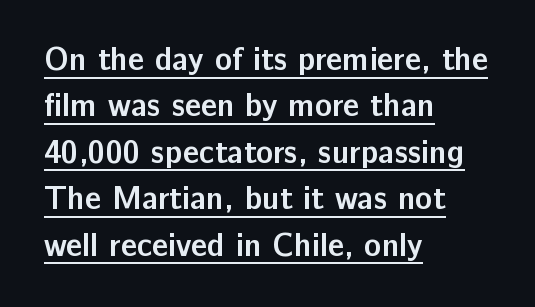
Q: Is the text bold? A: Yes.
Q: Is the text italic (slanted)? A: No, it is upright.
Q: Is the typeface a serif or a sans-serif typeface? A: Sans-serif.
Q: Is the text underlined? A: Yes.
Q: How is the paragraph aligned? A: Left-aligned.
Q: Is the spacing between letters normal or unusually wide? A: Normal.
Q: Is the spacing between lines tight, normal or loose? A: Normal.
Q: Width (condensed, normal, or wide)? A: Normal.
Q: Stroke contrast? A: Low.
Q: x-height? A: Medium.
Q: Monospaced? A: No.
